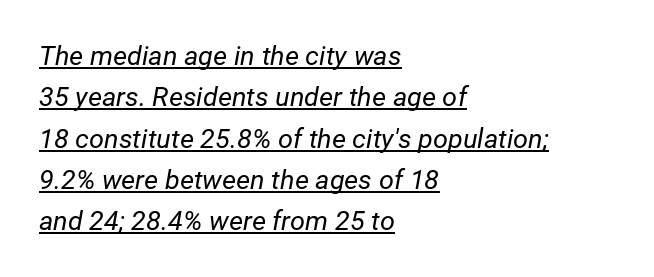
The specimen reads as italic at a glance. The font is comparable to plain body text, perhaps lighter. Somebody hit Ctrl+U on this one — the words are underlined. A typesetter would call this leading conventional body-copy spacing. The compositor pushed each line to the left boundary.
